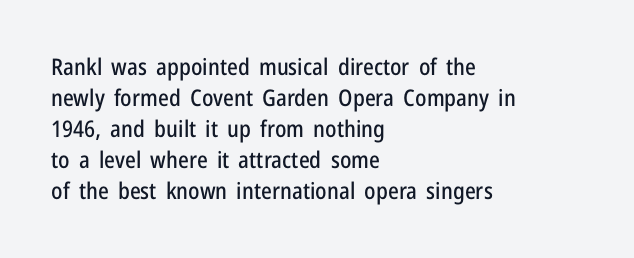
Q: Is the text italic (slanted)? A: No, it is upright.
Q: Is the text underlined? A: No.
Q: How is the paragraph aligned? A: Left-aligned.
Q: Is the spacing between letters normal or unusually wide? A: Normal.
Q: Is the spacing between lines tight, normal or loose? A: Normal.
